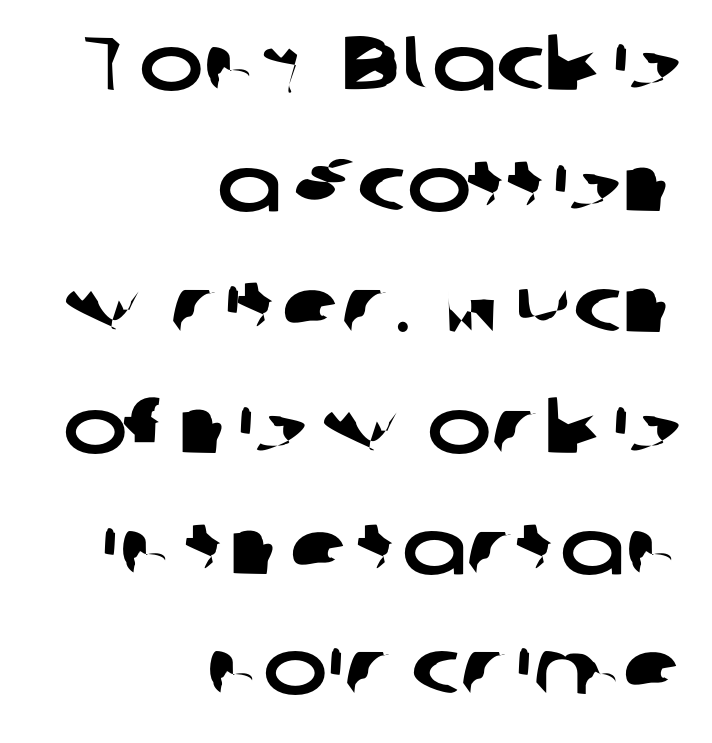
Q: Is the typeface a serif or a sans-serif typeface? A: Sans-serif.
Q: Is the text underlined? A: No.
Q: How is the paragraph aligned? A: Right-aligned.
Q: Is the spacing between letters normal or unusually wide? A: Normal.
Q: Is the spacing between lines tight, normal or loose? A: Normal.
Q: Width (condensed, normal, or wide)? A: Wide.
Q: Stroke contrast? A: Low.
Q: x-height? A: Medium.
Q: Monospaced? A: No.
